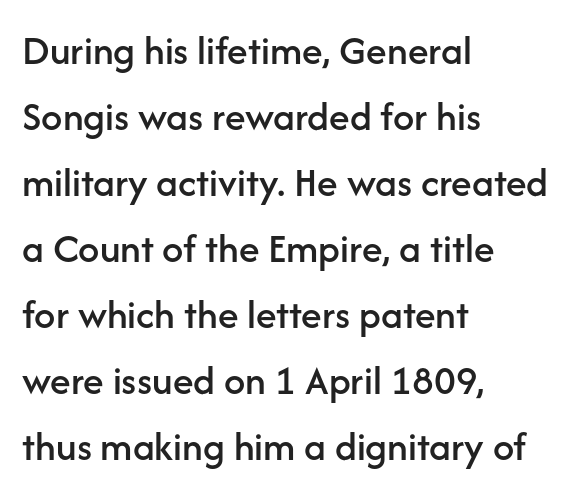
These lines are rendered in a variable-pitch font. The rendering keeps characters at their native spacing. A normal amount of white space separates one row of letters from the next. Are there feet on the stems? There aren't — it's a sans. Does the lettering tilt? It doesn't — this is upright. Underlining? Definitely not there.
